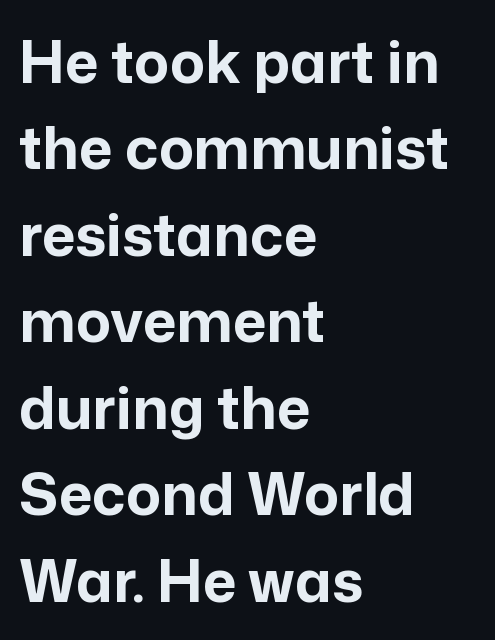
Q: Is the text bold? A: Yes.
Q: Is the text italic (slanted)? A: No, it is upright.
Q: Is the typeface a serif or a sans-serif typeface? A: Sans-serif.
Q: Is the text underlined? A: No.
Q: How is the paragraph aligned? A: Left-aligned.
Q: Is the spacing between letters normal or unusually wide? A: Normal.
Q: Is the spacing between lines tight, normal or loose? A: Normal.
Q: Width (condensed, normal, or wide)? A: Normal.
Q: Stroke contrast? A: Low.
Q: x-height? A: Medium.
Q: Monospaced? A: No.
